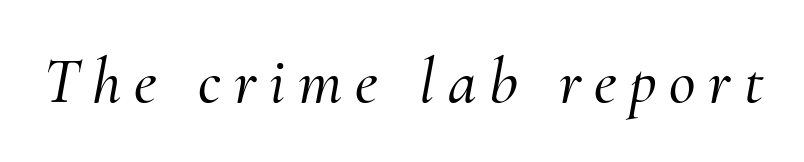
Stroke terminals: seriffed. The rendering uses natural spacing where letterforms have individual widths. Each word looks stretched out because of the extra space between its letters. The glyphs look as if they've been sheared to an angle. This rendering features lettering with no underline.
